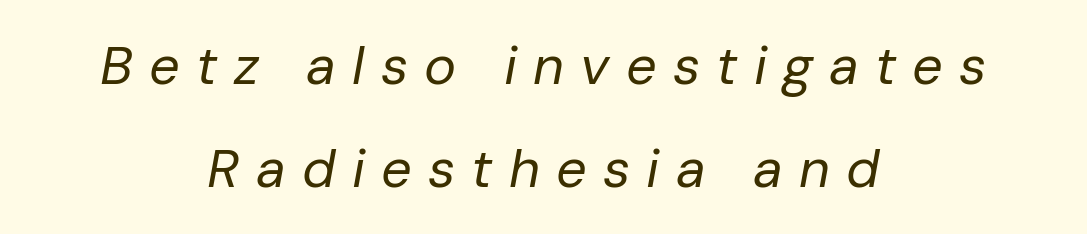
The image shows 54 px regular-weight type, italic (leaning right); set centered, loose line spacing (1.9x), unusually wide letter spacing (+0.3 em), not underlined; low stroke contrast and a medium x-height.
